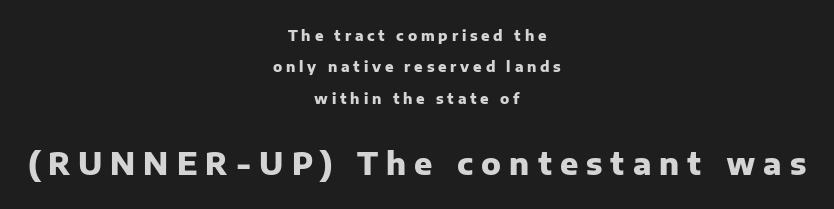
Q: Is the text bold? A: Yes.
Q: Is the text italic (slanted)? A: No, it is upright.
Q: Is the typeface a serif or a sans-serif typeface? A: Sans-serif.
Q: Is the text underlined? A: No.
Q: How is the paragraph aligned? A: Centered.
Q: Is the spacing between letters normal or unusually wide? A: Unusually wide.
Q: Is the spacing between lines tight, normal or loose? A: Loose.
Q: Which block of text is set in a larger size, the first (top) or the second (bottom)? A: The second (bottom) one.
Q: Width (condensed, normal, or wide)? A: Normal.
Q: Stroke contrast? A: Low.
Q: x-height? A: Medium.
Q: Monospaced? A: No.
